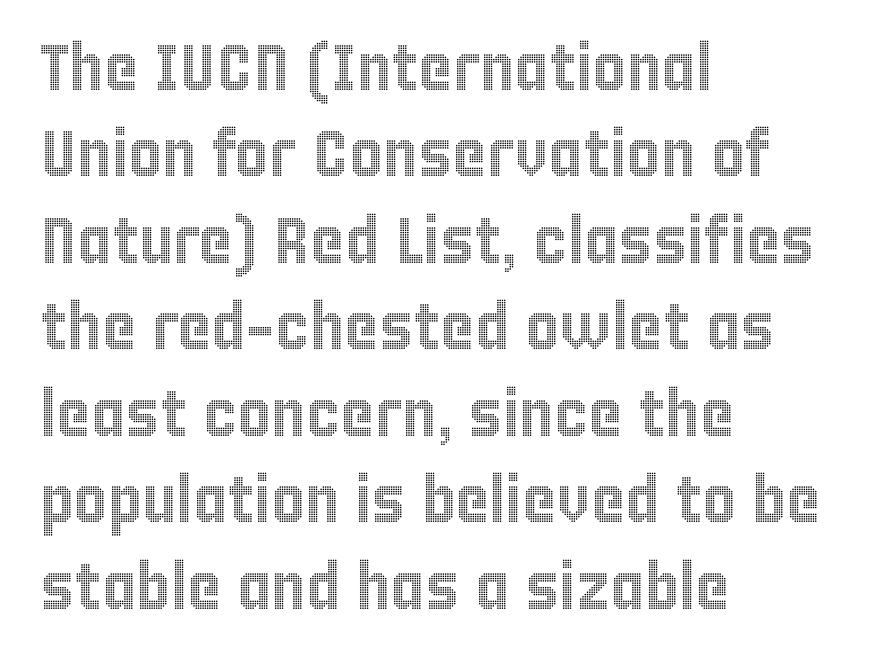
The image shows 65 px condensed type, upright; set left-aligned, normal line spacing (1.33x), normal letter spacing, not underlined; a large x-height.
